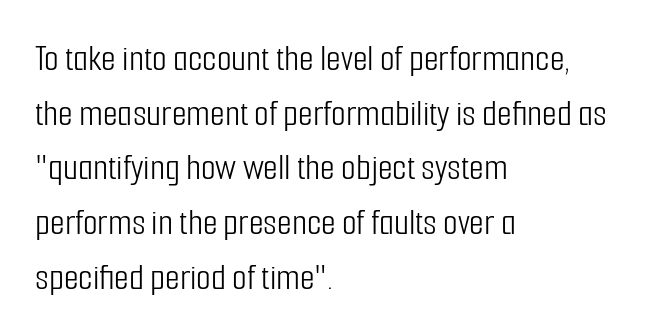
Q: Is the text bold? A: No.
Q: Is the text italic (slanted)? A: No, it is upright.
Q: Is the typeface a serif or a sans-serif typeface? A: Sans-serif.
Q: Is the text underlined? A: No.
Q: How is the paragraph aligned? A: Left-aligned.
Q: Is the spacing between letters normal or unusually wide? A: Normal.
Q: Is the spacing between lines tight, normal or loose? A: Normal.
Q: Width (condensed, normal, or wide)? A: Condensed.
Q: Stroke contrast? A: Low.
Q: x-height? A: Medium.
Q: Monospaced? A: No.
